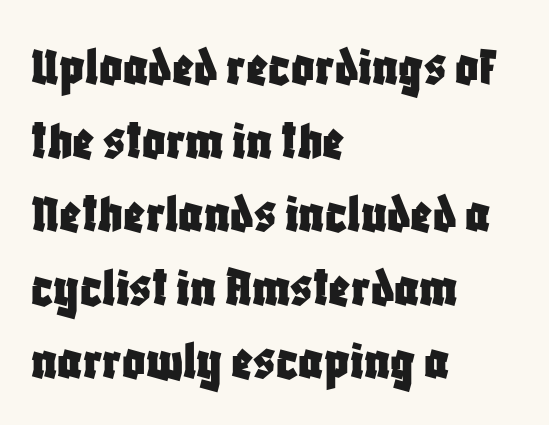
The designer left line spacing at the default. Tracking value appears to be zero — textbook default spacing. Alignment: flush left. Note: no serifs on the glyphs. Decoration check: the copy has no underline.
